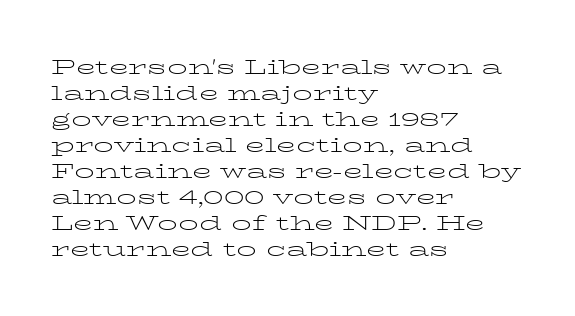
{"italic": "no", "bold": "no", "underline": "no", "align": "left", "line_spacing": "normal", "line_spacing_ratio": 1.3, "letter_spacing": "normal", "letter_spacing_em": 0.0, "glyph_px": 20}
